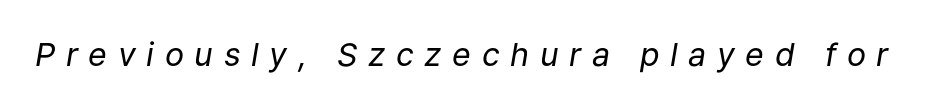
Q: Is the text bold? A: No.
Q: Is the text italic (slanted)? A: Yes, it leans right by about 9 degrees.
Q: Is the text underlined? A: No.
Q: Is the spacing between letters normal or unusually wide? A: Unusually wide.
Q: Width (condensed, normal, or wide)? A: Normal.
Q: Stroke contrast? A: Low.
Q: x-height? A: Medium.
Q: Monospaced? A: No.
